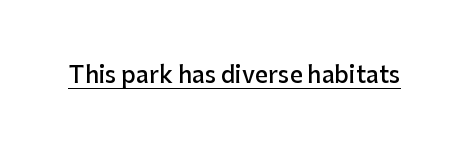
A typesetter would call this zero additional tracking. The rendered words wear a rule along their underside. Every character sits straight up, as roman type does. Typesetter's note: demi weight, one step under bold.
